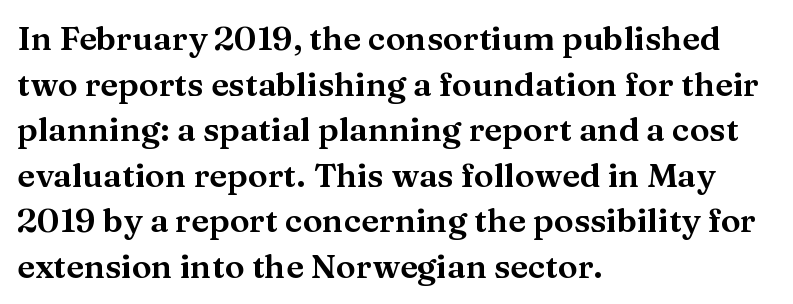
Q: Is the text italic (slanted)? A: No, it is upright.
Q: Is the typeface a serif or a sans-serif typeface? A: Serif.
Q: Is the text underlined? A: No.
Q: How is the paragraph aligned? A: Left-aligned.
Q: Is the spacing between letters normal or unusually wide? A: Normal.
Q: Is the spacing between lines tight, normal or loose? A: Normal.
Q: Width (condensed, normal, or wide)? A: Wide.
Q: Stroke contrast? A: Medium.
Q: x-height? A: Medium.
Q: Monospaced? A: No.
